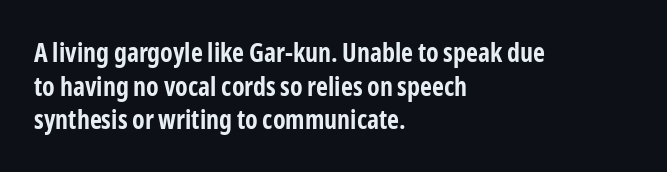
{"italic": "no", "bold": "yes", "underline": "no", "align": "left", "line_spacing": "normal", "line_spacing_ratio": 1.29, "letter_spacing": "normal", "letter_spacing_em": 0.0, "glyph_px": 26}
